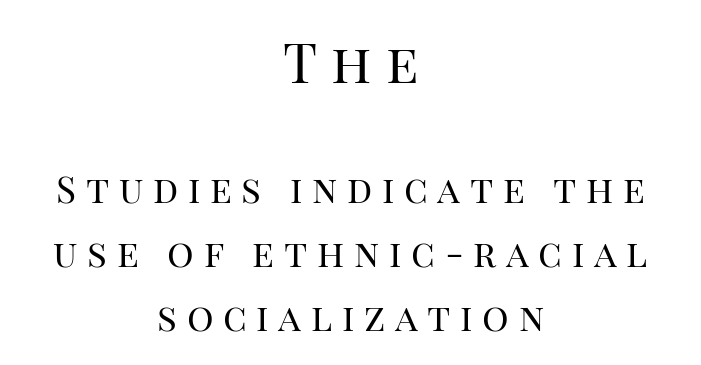
Q: Is the text bold? A: No.
Q: Is the text italic (slanted)? A: No, it is upright.
Q: Is the typeface a serif or a sans-serif typeface? A: Serif.
Q: Is the text underlined? A: No.
Q: How is the paragraph aligned? A: Centered.
Q: Is the spacing between letters normal or unusually wide? A: Unusually wide.
Q: Which block of text is set in a larger size, the first (top) or the second (bottom)? A: The first (top) one.
Q: Width (condensed, normal, or wide)? A: Normal.
Q: Stroke contrast? A: High.
Q: x-height? A: Large.
Q: Monospaced? A: No.
